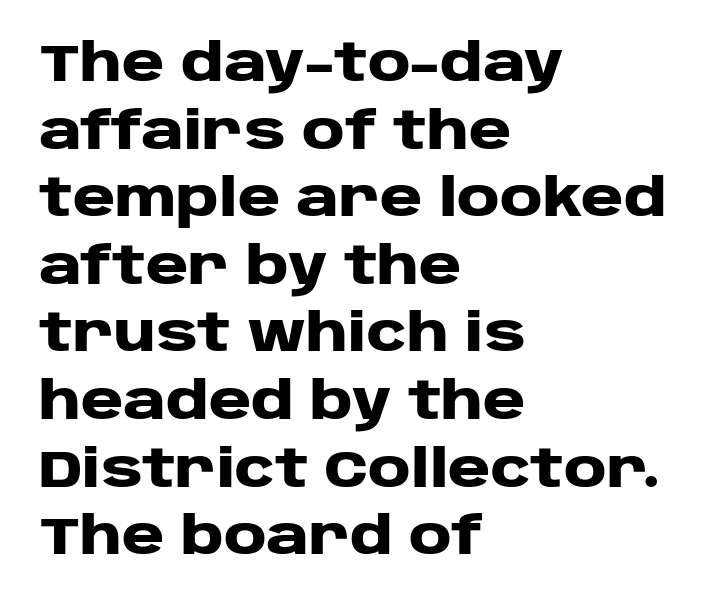
Q: Is the text bold? A: Yes.
Q: Is the text italic (slanted)? A: No, it is upright.
Q: Is the typeface a serif or a sans-serif typeface? A: Sans-serif.
Q: Is the text underlined? A: No.
Q: How is the paragraph aligned? A: Left-aligned.
Q: Is the spacing between letters normal or unusually wide? A: Normal.
Q: Is the spacing between lines tight, normal or loose? A: Normal.
Q: Width (condensed, normal, or wide)? A: Wide.
Q: Stroke contrast? A: Low.
Q: x-height? A: Large.
Q: Monospaced? A: No.
